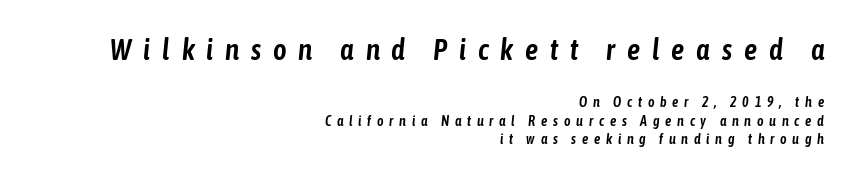
The image shows 29 px condensed type, italic (leaning right); set right-aligned, normal line spacing (1.32x), unusually wide letter spacing (+0.41 em), not underlined; the first (top) block is 2.07x larger; low stroke contrast and a medium x-height.
